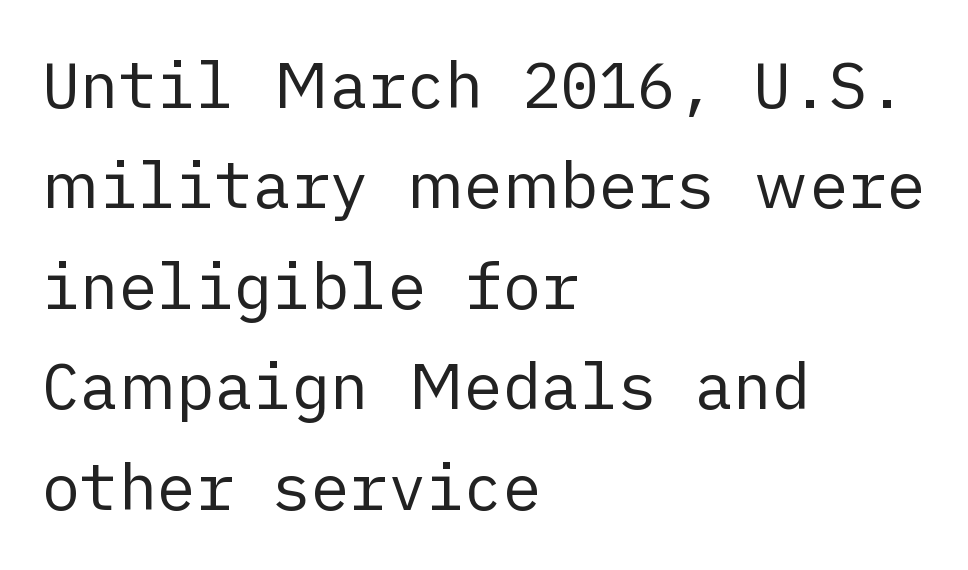
Q: Is the text bold? A: No.
Q: Is the text italic (slanted)? A: No, it is upright.
Q: Is the typeface a serif or a sans-serif typeface? A: Sans-serif.
Q: Is the text underlined? A: No.
Q: How is the paragraph aligned? A: Left-aligned.
Q: Is the spacing between letters normal or unusually wide? A: Normal.
Q: Is the spacing between lines tight, normal or loose? A: Normal.
Q: Width (condensed, normal, or wide)? A: Normal.
Q: Stroke contrast? A: Low.
Q: x-height? A: Medium.
